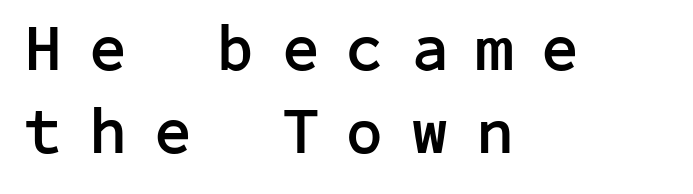
Q: Is the text bold? A: Yes.
Q: Is the text italic (slanted)? A: No, it is upright.
Q: Is the typeface a serif or a sans-serif typeface? A: Sans-serif.
Q: Is the text underlined? A: No.
Q: How is the paragraph aligned? A: Left-aligned.
Q: Is the spacing between letters normal or unusually wide? A: Unusually wide.
Q: Is the spacing between lines tight, normal or loose? A: Normal.
Q: Width (condensed, normal, or wide)? A: Normal.
Q: Stroke contrast? A: Low.
Q: x-height? A: Medium.
